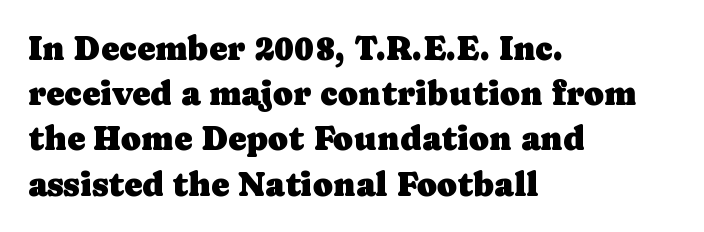
Q: Is the text italic (slanted)? A: No, it is upright.
Q: Is the typeface a serif or a sans-serif typeface? A: Serif.
Q: Is the text underlined? A: No.
Q: How is the paragraph aligned? A: Left-aligned.
Q: Is the spacing between letters normal or unusually wide? A: Normal.
Q: Is the spacing between lines tight, normal or loose? A: Normal.
Q: Width (condensed, normal, or wide)? A: Normal.
Q: Stroke contrast? A: Low.
Q: x-height? A: Medium.
Q: Monospaced? A: No.
